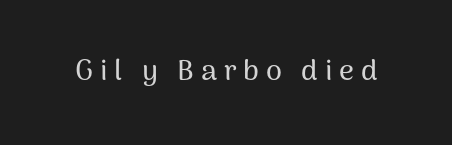
Q: Is the text italic (slanted)? A: No, it is upright.
Q: Is the typeface a serif or a sans-serif typeface? A: Sans-serif.
Q: Is the text underlined? A: No.
Q: Is the spacing between letters normal or unusually wide? A: Unusually wide.
Q: Width (condensed, normal, or wide)? A: Normal.
Q: Stroke contrast? A: Medium.
Q: x-height? A: Medium.
Q: Monospaced? A: No.
